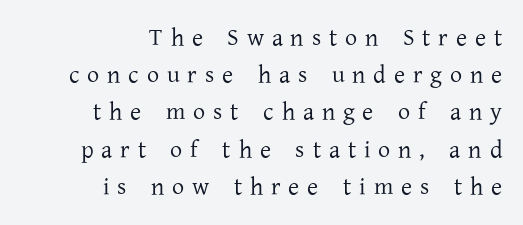
The image shows 24 px text type, upright; set right-aligned, normal line spacing (1.55x), unusually wide letter spacing (+0.33 em), not underlined.
